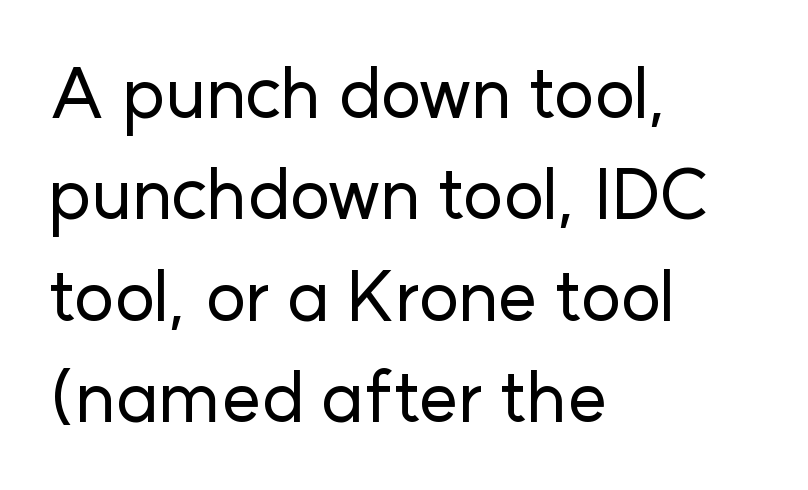
These lines are composed in type without serifs. The line-height multiplier appears to be the usual default. Inter-character spacing is left at the font's built-in metrics. The text block is weighted toward the left margin, trailing off unevenly rightward.
